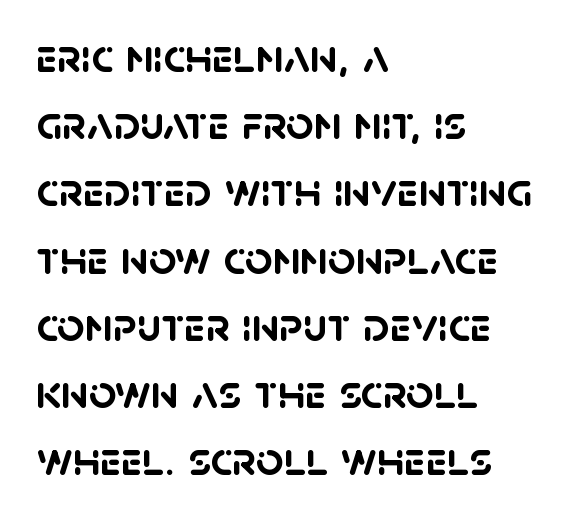
The image shows 48 px semibold sans-serif type; set left-aligned, normal line spacing (1.4x), normal letter spacing, not underlined; low stroke contrast and a large x-height.
